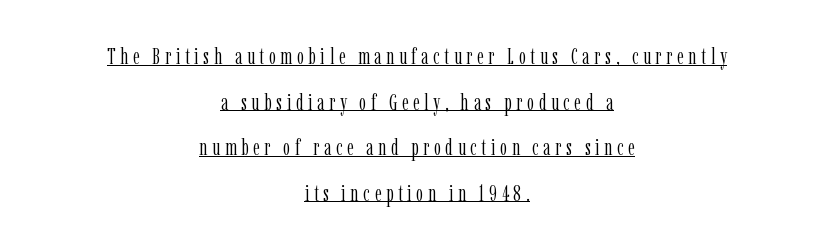
The image shows 23 px text type, upright; set centered, loose line spacing (1.98x), unusually wide letter spacing (+0.2 em), underlined.
